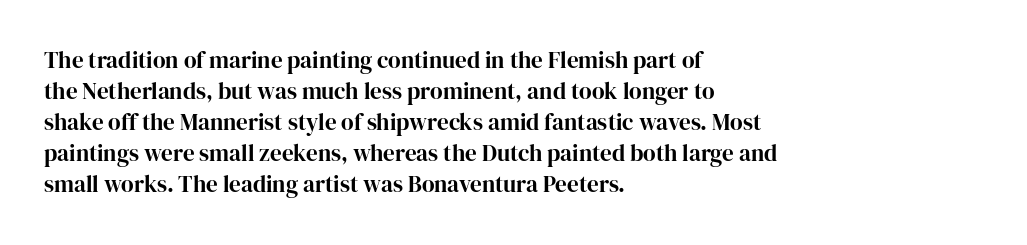
The designer left line spacing at the default. Glance below the letters and you will spot only blank space. The letters sit at their default tracking, neither squeezed nor spread. If you drew a line through each stem, it would be perfectly vertical. The compositor pushed each line to the left boundary.
